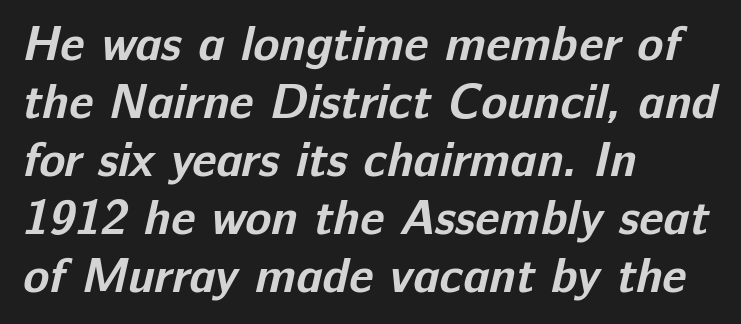
The image shows 48 px bold sans-serif type; set left-aligned, line spacing 1.21x, normal letter spacing, not underlined; low stroke contrast and a medium x-height.
